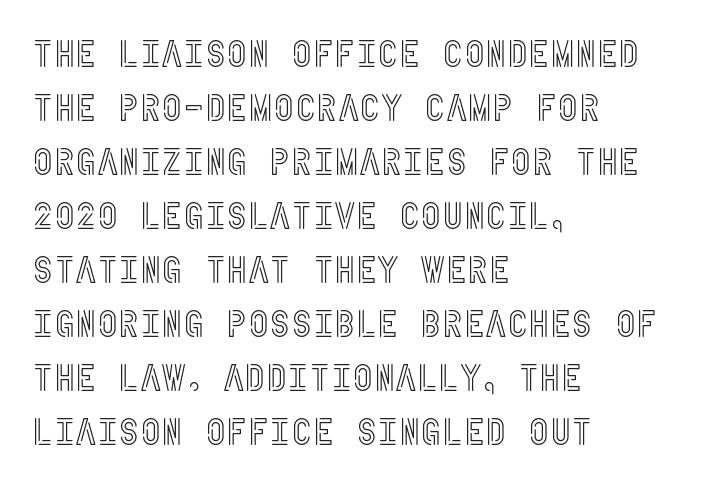
Q: Is the text italic (slanted)? A: No, it is upright.
Q: Is the text underlined? A: No.
Q: How is the paragraph aligned? A: Left-aligned.
Q: Is the spacing between letters normal or unusually wide? A: Normal.
Q: Is the spacing between lines tight, normal or loose? A: Normal.
Q: Width (condensed, normal, or wide)? A: Condensed.
Q: x-height? A: Large.
